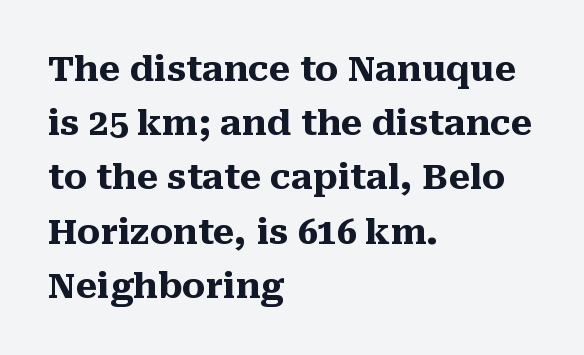
Descenders are the only things crossing below the line. This sample has the flowing, uneven cadence of proportional lettering. Horizontally, the lines are justified to the leading edge only. In terms of weight, the rendering is a true, heavy bold. These lines are composed in type with serifs.
